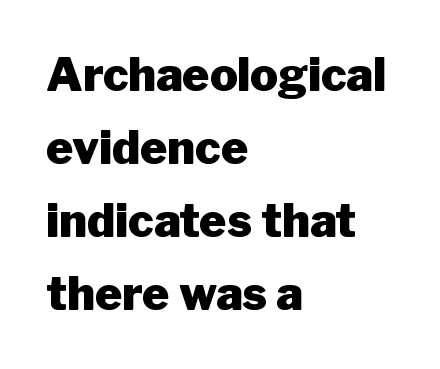
{"serif": "no", "italic": "no", "bold": "yes", "weight": "heavy", "width": "normal", "stroke_contrast": "low", "x_height": "medium", "monospaced": "no", "underline": "no", "align": "left", "line_spacing": "normal", "line_spacing_ratio": 1.59, "letter_spacing": "normal", "letter_spacing_em": 0.0, "glyph_px": 46}
